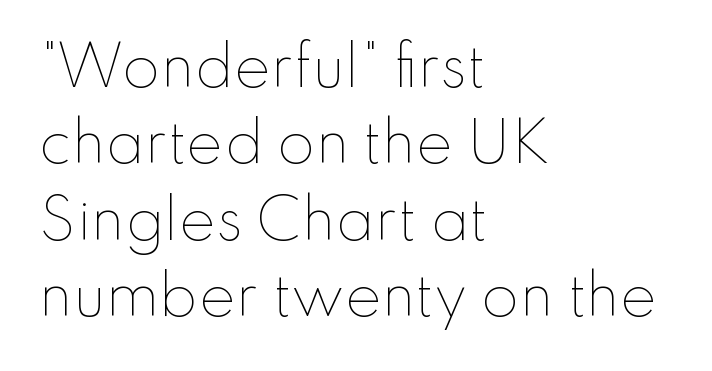
Q: Is the text bold? A: No.
Q: Is the text italic (slanted)? A: No, it is upright.
Q: Is the text underlined? A: No.
Q: How is the paragraph aligned? A: Left-aligned.
Q: Is the spacing between letters normal or unusually wide? A: Normal.
Q: Is the spacing between lines tight, normal or loose? A: Normal.
Q: Width (condensed, normal, or wide)? A: Normal.
Q: Stroke contrast? A: Low.
Q: x-height? A: Small.
Q: Monospaced? A: No.
